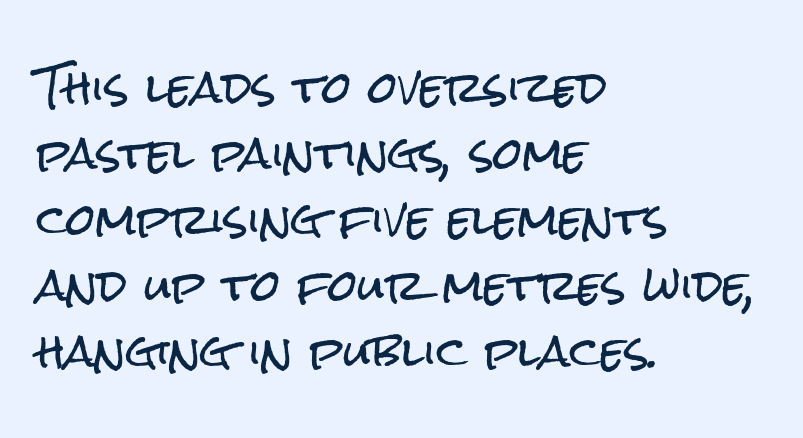
{"serif": "no", "italic": "no", "width": "condensed", "stroke_contrast": "low", "x_height": "medium", "monospaced": "no", "underline": "no", "align": "left", "line_spacing": "normal", "line_spacing_ratio": 1.57, "letter_spacing": "normal", "letter_spacing_em": 0.0, "glyph_px": 42}
